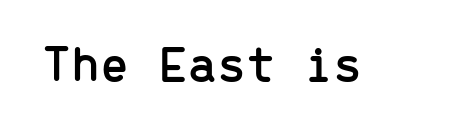
The image shows 52 px sans-serif type, upright, monospaced; set normal letter spacing, not underlined; low stroke contrast and a medium x-height.
